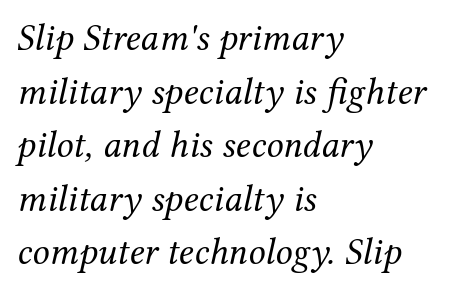
A typesetter would call this zero additional tracking. The designer left line spacing at the default. Is this a fixed-width face? No — the glyphs have proportional, varying widths. The type family on display is of the serif kind.
